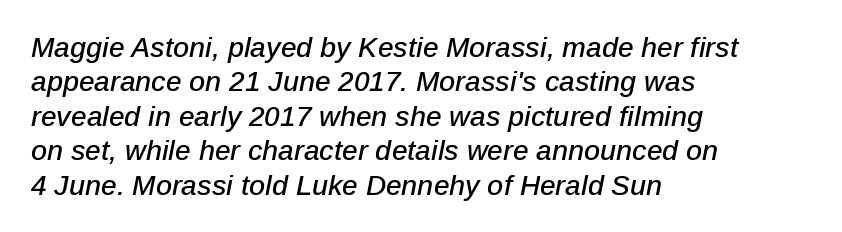
Q: Is the text italic (slanted)? A: Yes, it leans right by about 12 degrees.
Q: Is the text underlined? A: No.
Q: How is the paragraph aligned? A: Left-aligned.
Q: Is the spacing between letters normal or unusually wide? A: Normal.
Q: Width (condensed, normal, or wide)? A: Normal.
Q: Stroke contrast? A: Low.
Q: x-height? A: Medium.
Q: Monospaced? A: No.
